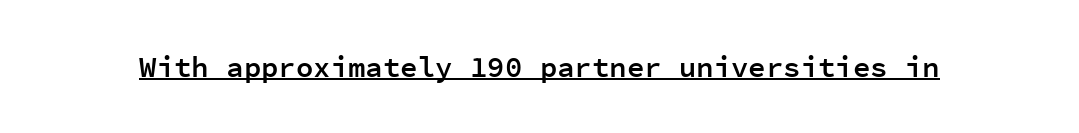
The image shows 29 px semibold sans-serif type, upright, monospaced; set normal letter spacing, underlined; low stroke contrast and a medium x-height.
